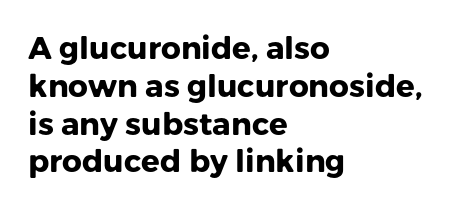
The image shows 31 px heavy sans-serif type, upright; set left-aligned, line spacing 1.22x, normal letter spacing, not underlined; low stroke contrast and a medium x-height.
